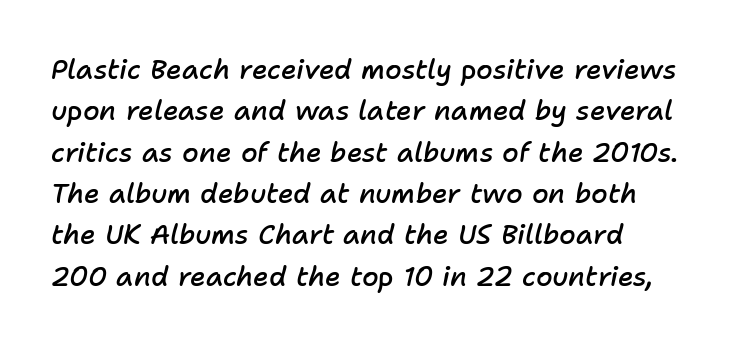
{"italic": "yes", "lean": "right", "slant_degrees": 11, "bold": "semi", "underline": "no", "line_spacing": "normal", "line_spacing_ratio": 1.53, "letter_spacing": "normal", "letter_spacing_em": 0.0, "glyph_px": 27}
